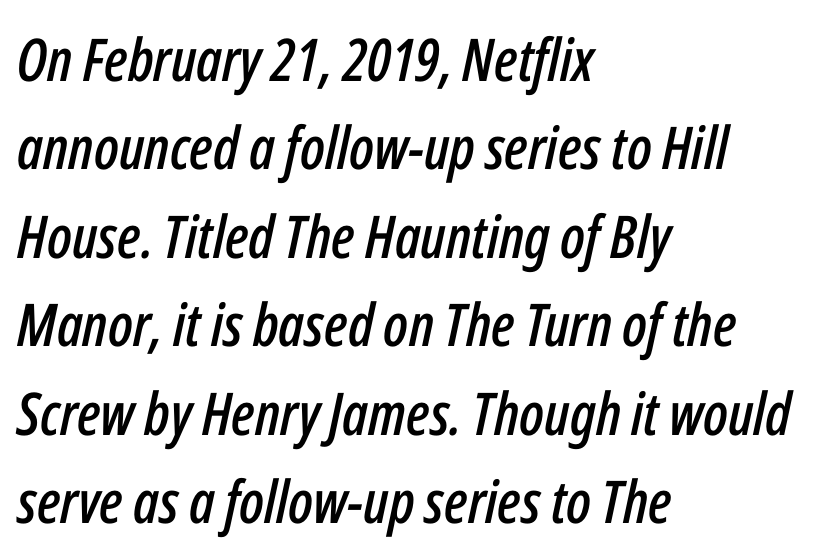
{"italic": "yes", "lean": "right", "slant_degrees": 12, "width": "condensed", "stroke_contrast": "low", "x_height": "medium", "monospaced": "no", "underline": "no", "align": "left", "line_spacing": "normal", "line_spacing_ratio": 1.5, "letter_spacing": "normal", "letter_spacing_em": 0.0, "glyph_px": 59}
